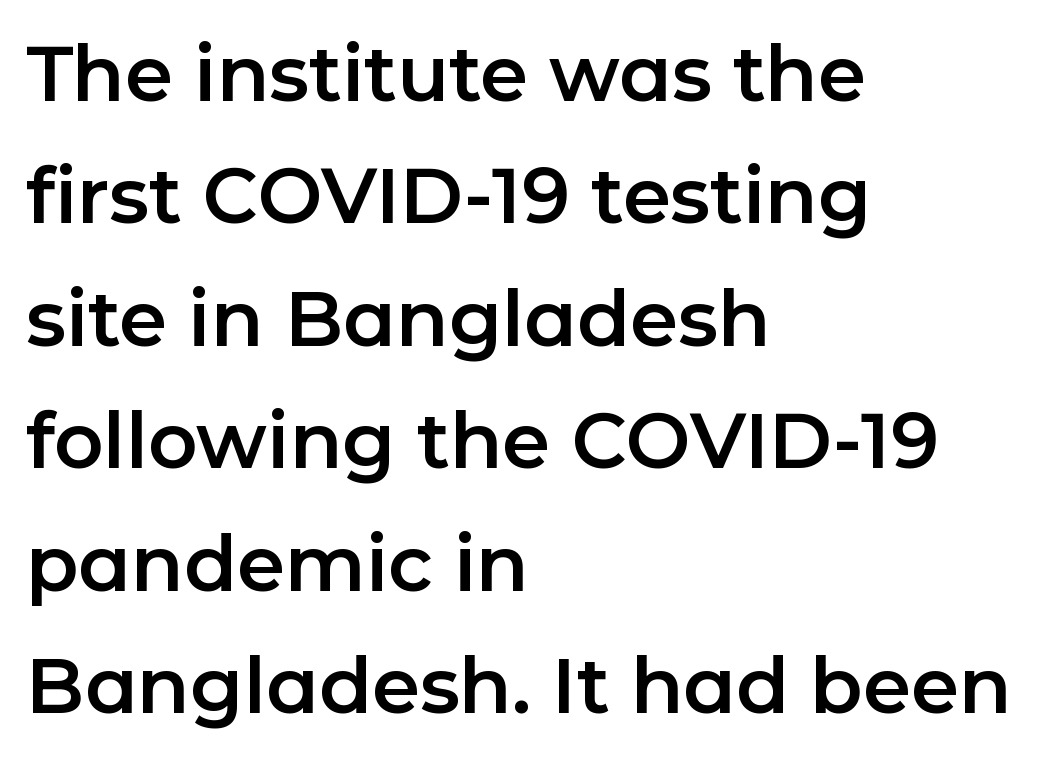
Q: Is the text italic (slanted)? A: No, it is upright.
Q: Is the typeface a serif or a sans-serif typeface? A: Sans-serif.
Q: Is the text underlined? A: No.
Q: How is the paragraph aligned? A: Left-aligned.
Q: Is the spacing between letters normal or unusually wide? A: Normal.
Q: Is the spacing between lines tight, normal or loose? A: Normal.
Q: Width (condensed, normal, or wide)? A: Normal.
Q: Stroke contrast? A: Low.
Q: x-height? A: Medium.
Q: Monospaced? A: No.
